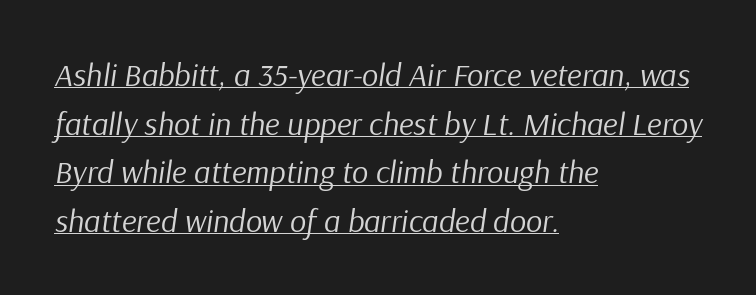
The image shows 32 px regular-weight type, italic (leaning right); set left-aligned, normal line spacing (1.52x), normal letter spacing, underlined; low stroke contrast and a medium x-height.
